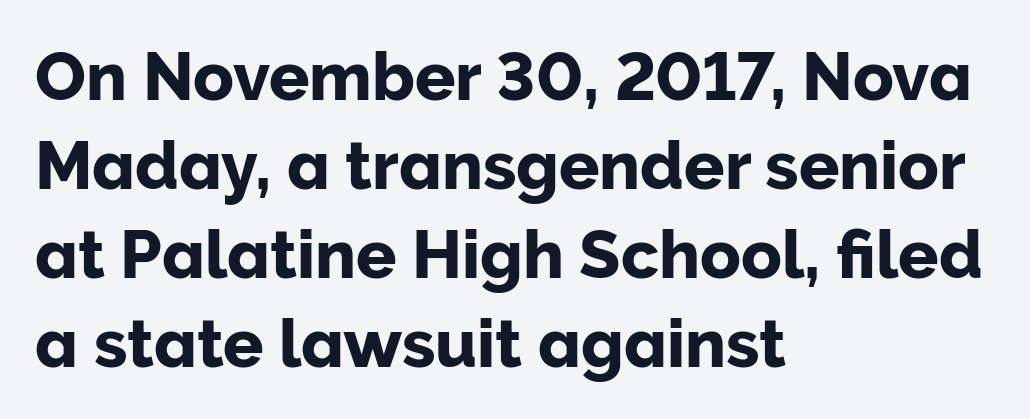
Q: Is the text italic (slanted)? A: No, it is upright.
Q: Is the typeface a serif or a sans-serif typeface? A: Sans-serif.
Q: Is the text underlined? A: No.
Q: How is the paragraph aligned? A: Left-aligned.
Q: Is the spacing between letters normal or unusually wide? A: Normal.
Q: Is the spacing between lines tight, normal or loose? A: Normal.
Q: Width (condensed, normal, or wide)? A: Normal.
Q: Stroke contrast? A: Low.
Q: x-height? A: Medium.
Q: Monospaced? A: No.
